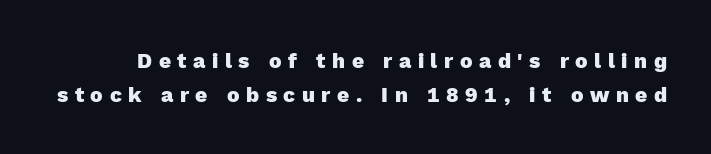
How would I describe the line gaps? Plain and ordinary. Beneath every word, the page is bare. Students, note that the glyphs here are deliberately spaced far apart. Posture: vertical. In terms of weight, the rendering is a true, heavy bold.
